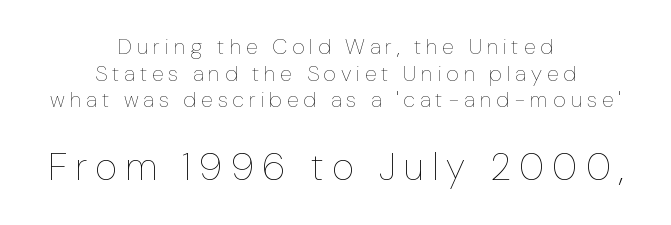
The image shows 38 px thin type, upright; set centered, line spacing 1.21x, unusually wide letter spacing (+0.22 em), not underlined; the second (bottom) block is 1.73x larger; low stroke contrast and a medium x-height.
